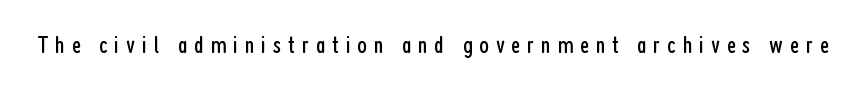
{"italic": "no", "bold": "no", "underline": "no", "letter_spacing": "wide", "letter_spacing_em": 0.27, "glyph_px": 25}
